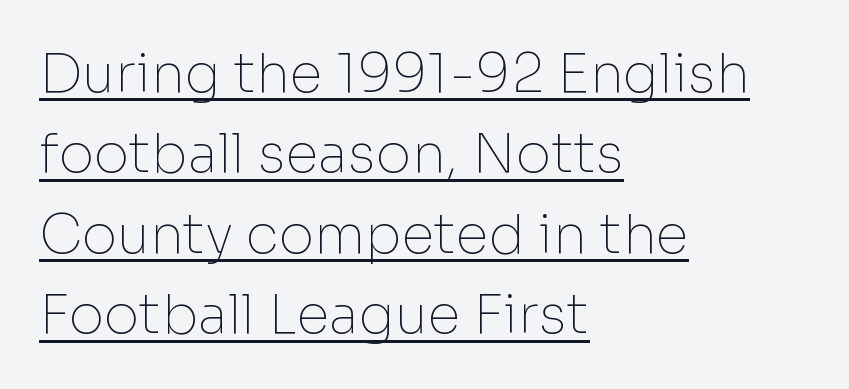
{"serif": "no", "italic": "no", "bold": "no", "weight": "thin", "width": "normal", "stroke_contrast": "low", "x_height": "medium", "monospaced": "no", "underline": "yes", "align": "left", "line_spacing": "normal", "line_spacing_ratio": 1.49, "letter_spacing": "normal", "letter_spacing_em": 0.0, "glyph_px": 54}
